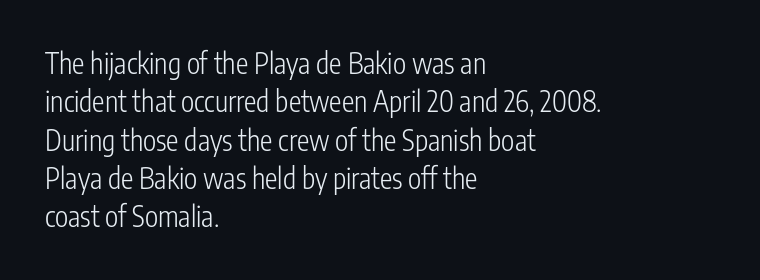
Q: Is the text bold? A: No.
Q: Is the text italic (slanted)? A: No, it is upright.
Q: Is the typeface a serif or a sans-serif typeface? A: Sans-serif.
Q: Is the text underlined? A: No.
Q: How is the paragraph aligned? A: Left-aligned.
Q: Is the spacing between letters normal or unusually wide? A: Normal.
Q: Is the spacing between lines tight, normal or loose? A: Normal.
Q: Width (condensed, normal, or wide)? A: Condensed.
Q: Stroke contrast? A: Low.
Q: x-height? A: Medium.
Q: Monospaced? A: No.
